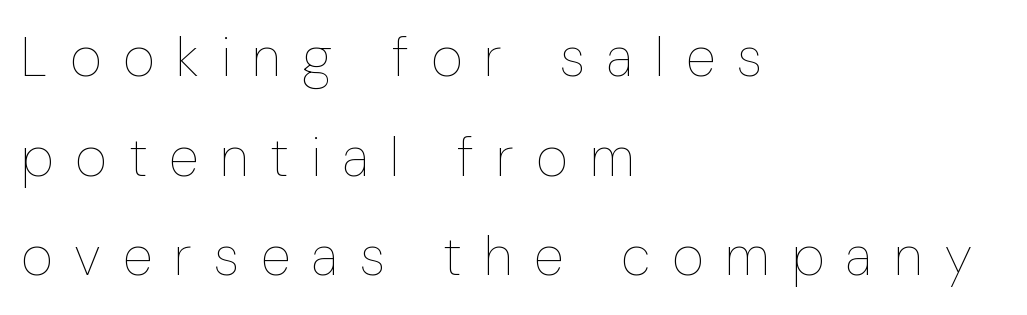
Substantial extra tracking has been applied to these lines. Ascenders rise straight up at ninety degrees. Type without underlining. Teacher's note: observe the even left margin — that is flush-left alignment. The letters advance in unequal steps, a hallmark of proportional type.
